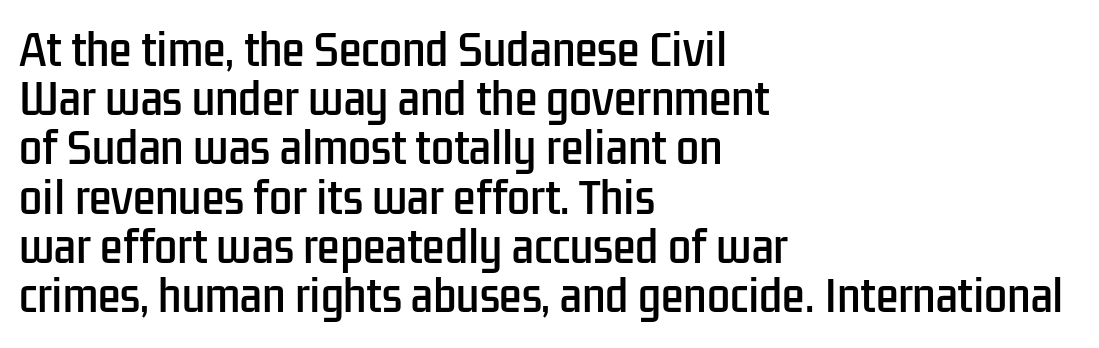
Is this a fixed-width face? No — the glyphs have proportional, varying widths. Caption: standard tracking, unaltered. The designer went with a sans here, leaving each stem footless. Rule under the text: the space is simply empty. Quick note: not italic, upright.
